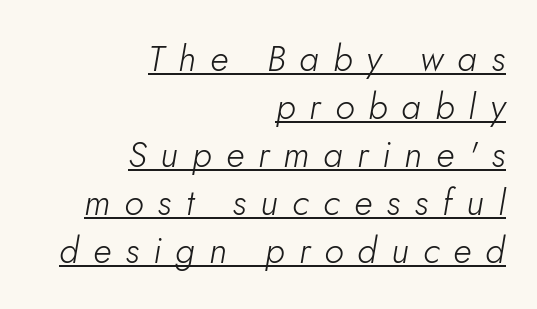
Evenly set lines give the paragraph a standard silhouette. Quick note: italic. The paragraph has a hard right edge and a soft left edge. Proportional: the letters do not fall into vertical columns. Loose tracking; the words dissolve into strings of separated letters.
